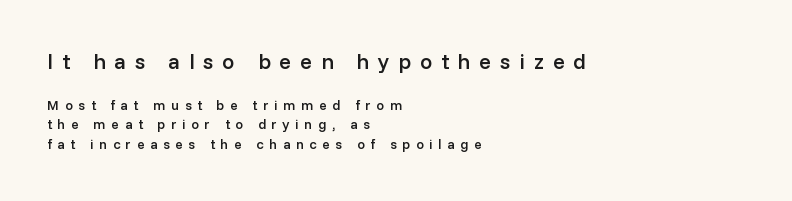
Q: Is the text bold? A: Semi-bold.
Q: Is the text italic (slanted)? A: No, it is upright.
Q: Is the text underlined? A: No.
Q: How is the paragraph aligned? A: Left-aligned.
Q: Is the spacing between letters normal or unusually wide? A: Unusually wide.
Q: Is the spacing between lines tight, normal or loose? A: Normal.
Q: Which block of text is set in a larger size, the first (top) or the second (bottom)? A: The first (top) one.
